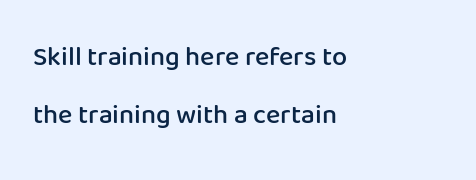
{"italic": "no", "bold": "semi", "underline": "no", "align": "left", "line_spacing": "loose", "line_spacing_ratio": 2.15, "letter_spacing": "normal", "letter_spacing_em": 0.0, "glyph_px": 27}
